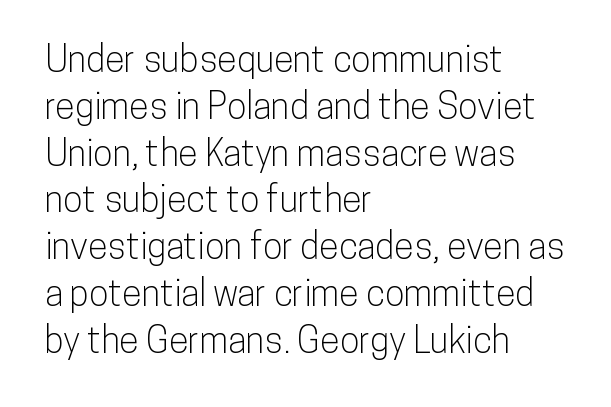
Which margin do the lines hug? The left one — the right edge is uneven. The line-height multiplier appears to be the usual default. Vertical strokes here are truly vertical. The letters sit at their default tracking, neither squeezed nor spread.
